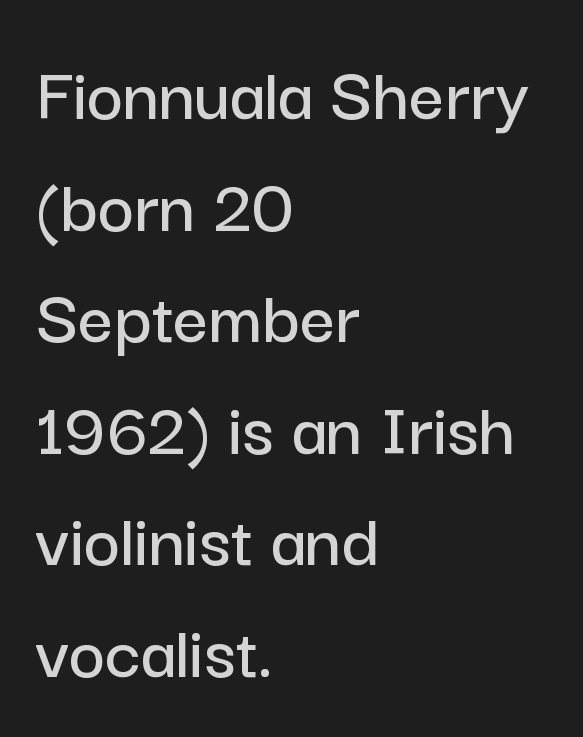
Q: Is the text italic (slanted)? A: No, it is upright.
Q: Is the typeface a serif or a sans-serif typeface? A: Sans-serif.
Q: Is the text underlined? A: No.
Q: How is the paragraph aligned? A: Left-aligned.
Q: Is the spacing between letters normal or unusually wide? A: Normal.
Q: Is the spacing between lines tight, normal or loose? A: Normal.
Q: Width (condensed, normal, or wide)? A: Normal.
Q: Stroke contrast? A: Low.
Q: x-height? A: Medium.
Q: Monospaced? A: No.
